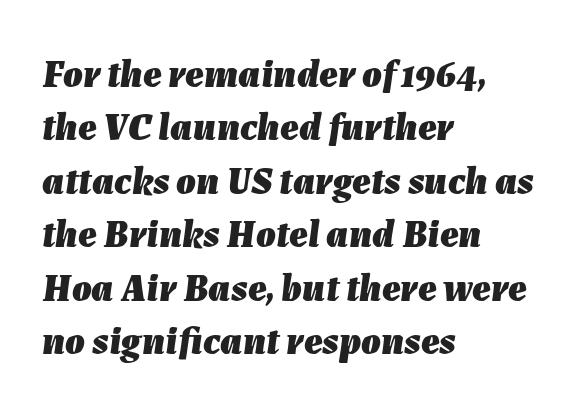
Q: Is the text bold? A: Yes.
Q: Is the text italic (slanted)? A: Yes, it leans right by about 7 degrees.
Q: Is the text underlined? A: No.
Q: How is the paragraph aligned? A: Left-aligned.
Q: Is the spacing between letters normal or unusually wide? A: Normal.
Q: Is the spacing between lines tight, normal or loose? A: Normal.
Q: Width (condensed, normal, or wide)? A: Normal.
Q: Stroke contrast? A: Low.
Q: x-height? A: Medium.
Q: Monospaced? A: No.
